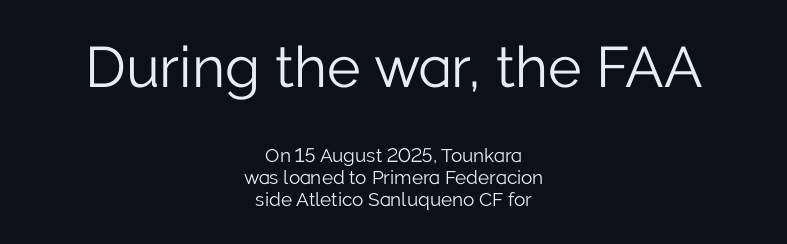
Q: Is the text bold? A: No.
Q: Is the text italic (slanted)? A: No, it is upright.
Q: Is the typeface a serif or a sans-serif typeface? A: Sans-serif.
Q: Is the text underlined? A: No.
Q: How is the paragraph aligned? A: Centered.
Q: Is the spacing between letters normal or unusually wide? A: Normal.
Q: Is the spacing between lines tight, normal or loose? A: Tight.
Q: Which block of text is set in a larger size, the first (top) or the second (bottom)? A: The first (top) one.
Q: Width (condensed, normal, or wide)? A: Normal.
Q: Stroke contrast? A: Low.
Q: x-height? A: Medium.
Q: Monospaced? A: No.
